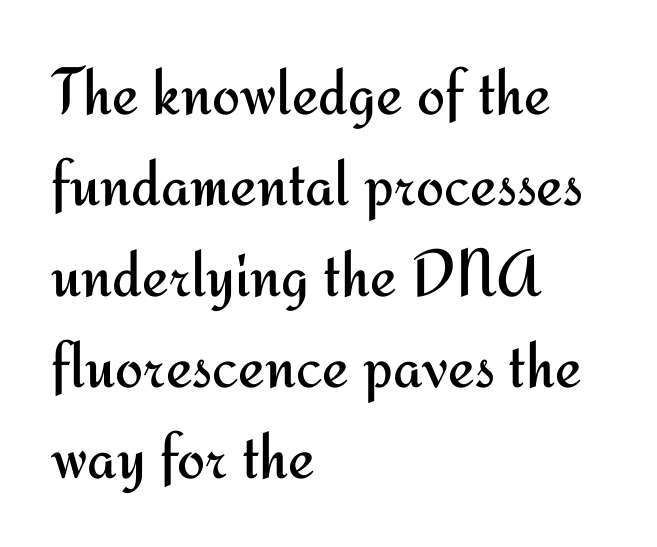
{"serif": "no", "italic": "no", "bold": "no", "weight": "regular", "width": "normal", "stroke_contrast": "medium", "x_height": "small", "monospaced": "no", "underline": "no", "align": "left", "line_spacing": "normal", "line_spacing_ratio": 1.36, "letter_spacing": "normal", "letter_spacing_em": 0.0, "glyph_px": 67}
